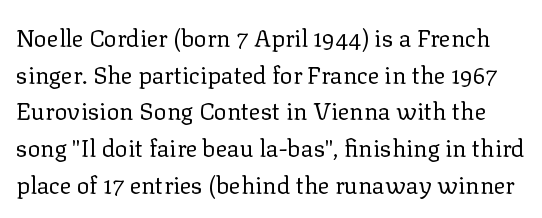
{"italic": "no", "bold": "no", "underline": "no", "line_spacing": "normal", "line_spacing_ratio": 1.53, "letter_spacing": "normal", "letter_spacing_em": 0.0, "glyph_px": 24}
